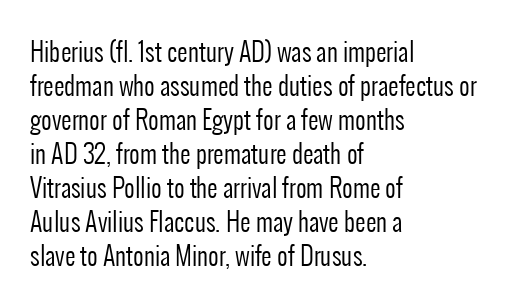
Descenders are the only things crossing below the line. All the whitespace from short lines collects on the right. Characters remain perfectly vertical along every line. The letters sit at their default tracking, neither squeezed nor spread.
